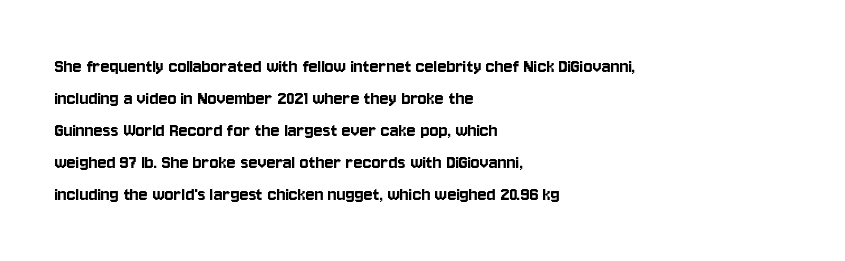
{"italic": "no", "underline": "no", "align": "left", "line_spacing": "normal", "line_spacing_ratio": 1.52, "letter_spacing": "normal", "letter_spacing_em": 0.0, "glyph_px": 21}
